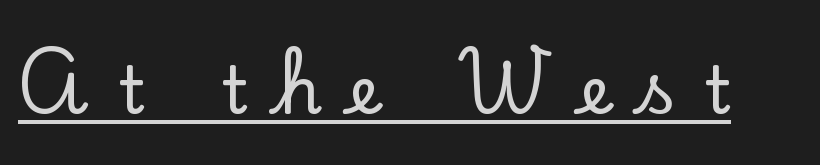
Q: Is the text italic (slanted)? A: No, it is upright.
Q: Is the typeface a serif or a sans-serif typeface? A: Serif.
Q: Is the text underlined? A: Yes.
Q: Is the spacing between letters normal or unusually wide? A: Unusually wide.
Q: Width (condensed, normal, or wide)? A: Normal.
Q: Stroke contrast? A: Low.
Q: x-height? A: Small.
Q: Monospaced? A: No.
